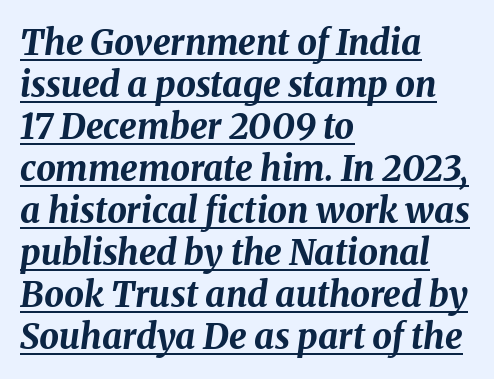
The image shows 35 px bold type, italic (leaning right); set left-aligned, line spacing 1.2x, normal letter spacing, underlined; medium stroke contrast and a medium x-height.
